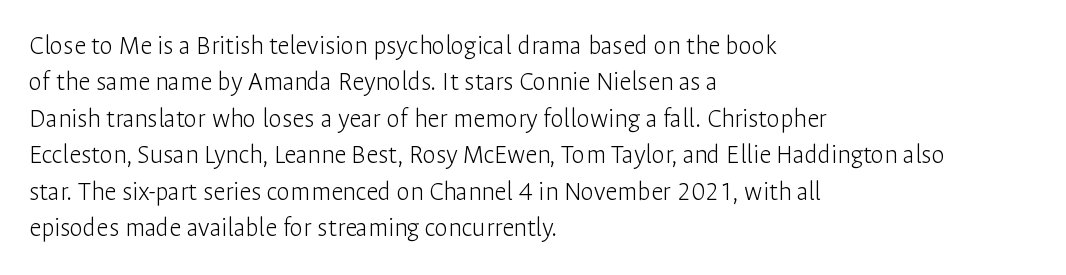
Q: Is the text bold? A: No.
Q: Is the text italic (slanted)? A: No, it is upright.
Q: Is the text underlined? A: No.
Q: How is the paragraph aligned? A: Left-aligned.
Q: Is the spacing between letters normal or unusually wide? A: Normal.
Q: Is the spacing between lines tight, normal or loose? A: Normal.
